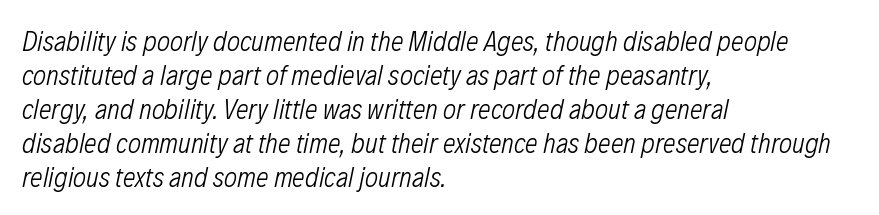
Q: Is the text bold? A: No.
Q: Is the text italic (slanted)? A: Yes, it leans right by about 12 degrees.
Q: Is the text underlined? A: No.
Q: How is the paragraph aligned? A: Left-aligned.
Q: Is the spacing between letters normal or unusually wide? A: Normal.
Q: Width (condensed, normal, or wide)? A: Condensed.
Q: Stroke contrast? A: Low.
Q: x-height? A: Medium.
Q: Monospaced? A: No.
